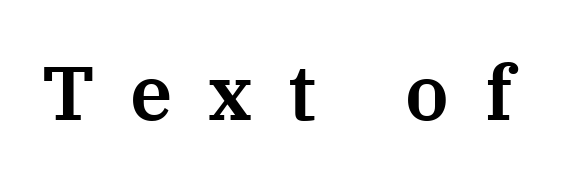
Q: Is the text italic (slanted)? A: No, it is upright.
Q: Is the typeface a serif or a sans-serif typeface? A: Serif.
Q: Is the text underlined? A: No.
Q: Is the spacing between letters normal or unusually wide? A: Unusually wide.
Q: Width (condensed, normal, or wide)? A: Normal.
Q: Stroke contrast? A: Medium.
Q: x-height? A: Medium.
Q: Monospaced? A: No.
